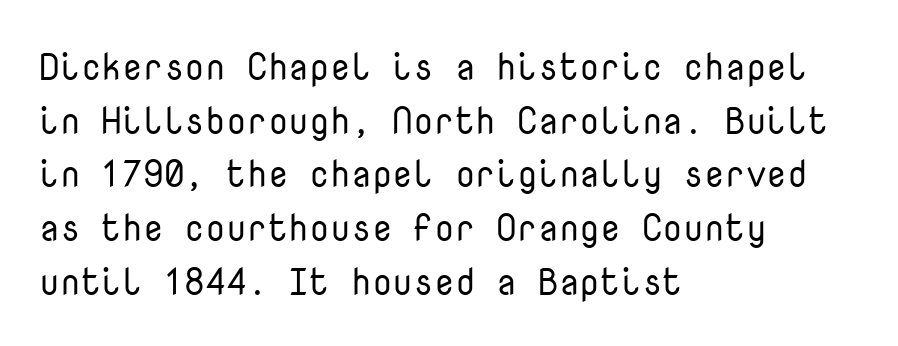
{"serif": "no", "italic": "no", "bold": "no", "weight": "regular", "width": "normal", "stroke_contrast": "low", "x_height": "medium", "monospaced": "yes", "underline": "no", "align": "left", "line_spacing": "normal", "line_spacing_ratio": 1.45, "letter_spacing": "normal", "letter_spacing_em": 0.0, "glyph_px": 37}
